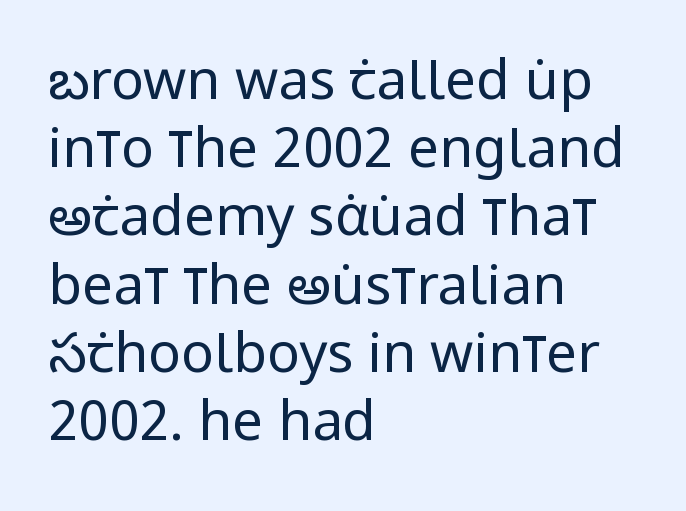
{"serif": "no", "italic": "no", "bold": "no", "weight": "regular", "width": "condensed", "stroke_contrast": "low", "x_height": "large", "monospaced": "no", "underline": "no", "align": "left", "line_spacing_ratio": 1.24, "letter_spacing": "normal", "letter_spacing_em": 0.0, "glyph_px": 55}
